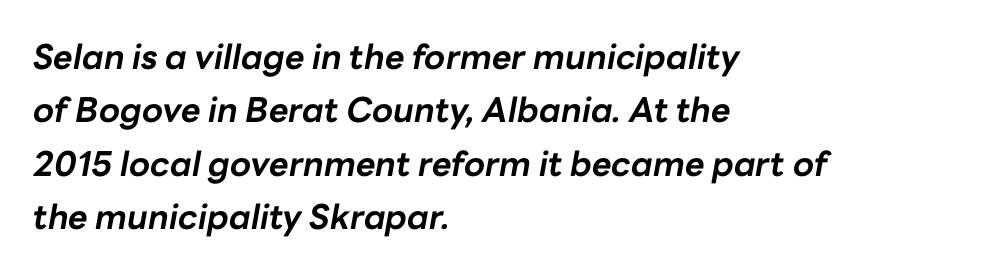
Q: Is the text bold? A: Yes.
Q: Is the text italic (slanted)? A: Yes, it leans right by about 10 degrees.
Q: Is the text underlined? A: No.
Q: How is the paragraph aligned? A: Left-aligned.
Q: Is the spacing between letters normal or unusually wide? A: Normal.
Q: Is the spacing between lines tight, normal or loose? A: Normal.
Q: Width (condensed, normal, or wide)? A: Normal.
Q: Stroke contrast? A: Low.
Q: x-height? A: Medium.
Q: Monospaced? A: No.
